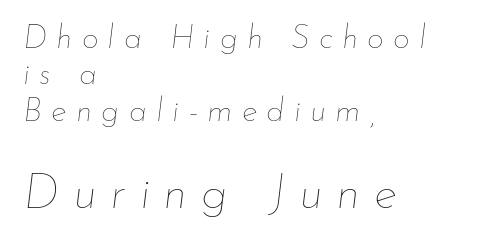
Does the bottom block carry the larger type? Yes, it does. One glance says dense: line gaps are narrower than usual. Glyph-to-glyph distance is far greater than everyday printed text. Each line starts at the same left margin while the right side varies. The letters look calm and open, with moderate or lighter stems. Here the designer chose a conventional face with non-uniform glyph widths.
